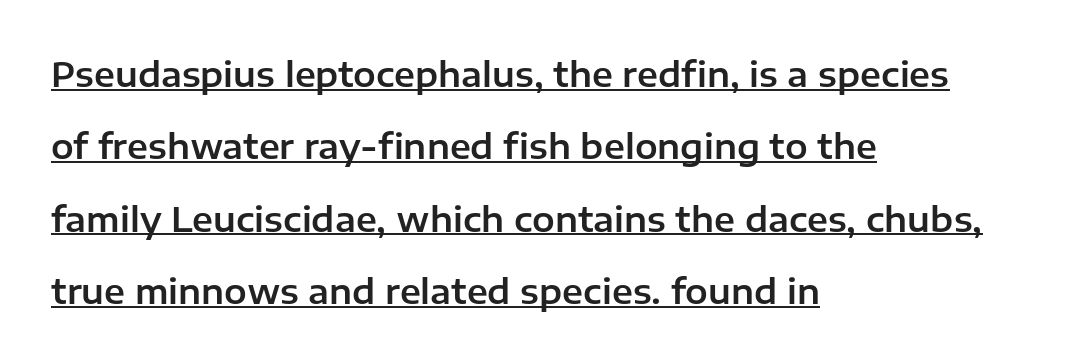
{"serif": "no", "italic": "no", "width": "normal", "stroke_contrast": "low", "x_height": "medium", "monospaced": "no", "underline": "yes", "align": "left", "line_spacing": "loose", "line_spacing_ratio": 2.13, "letter_spacing": "normal", "letter_spacing_em": 0.0, "glyph_px": 34}
